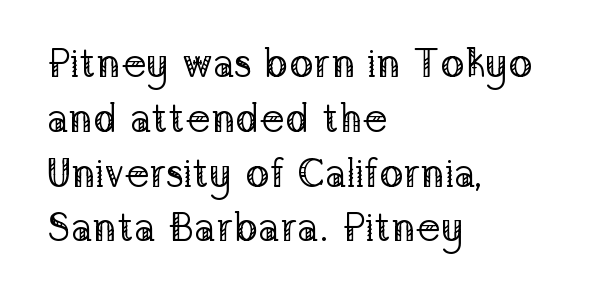
{"serif": "yes", "italic": "no", "bold": "no", "weight": "regular", "width": "normal", "stroke_contrast": "low", "x_height": "medium", "monospaced": "no", "underline": "no", "align": "left", "line_spacing": "normal", "line_spacing_ratio": 1.37, "letter_spacing": "normal", "letter_spacing_em": 0.0, "glyph_px": 40}
